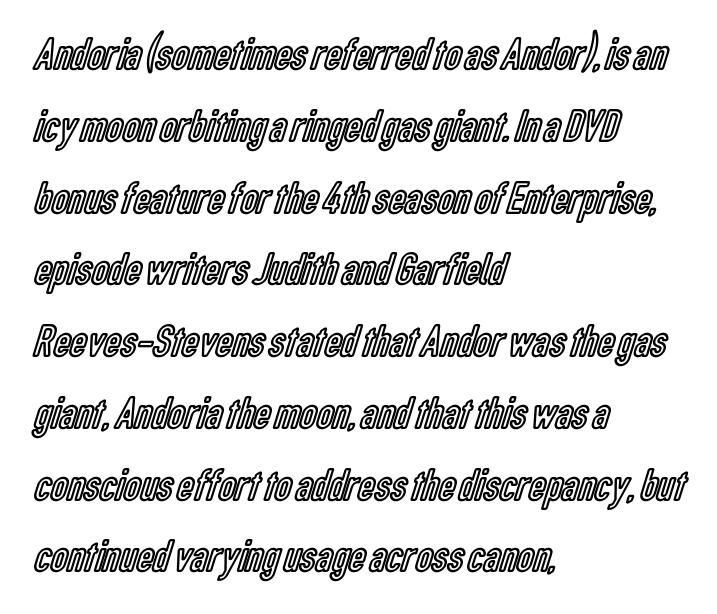
{"width": "condensed", "x_height": "medium", "monospaced": "no", "underline": "no", "align": "left", "line_spacing": "normal", "line_spacing_ratio": 1.56, "letter_spacing": "normal", "letter_spacing_em": 0.0, "glyph_px": 46}
